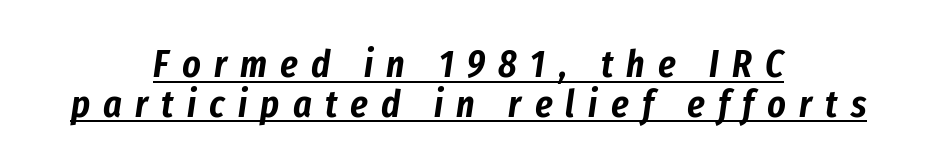
Q: Is the text italic (slanted)? A: Yes, it leans right by about 8 degrees.
Q: Is the text underlined? A: Yes.
Q: How is the paragraph aligned? A: Centered.
Q: Is the spacing between letters normal or unusually wide? A: Unusually wide.
Q: Is the spacing between lines tight, normal or loose? A: Tight.
Q: Width (condensed, normal, or wide)? A: Condensed.
Q: Stroke contrast? A: Low.
Q: x-height? A: Medium.
Q: Monospaced? A: No.
